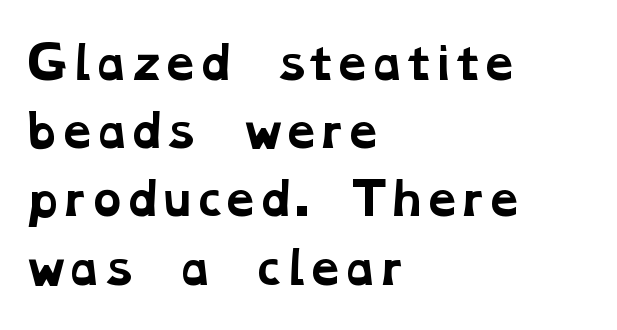
{"serif": "yes", "bold": "yes", "weight": "bold", "width": "wide", "stroke_contrast": "low", "x_height": "medium", "monospaced": "no", "underline": "no", "align": "left", "line_spacing": "normal", "line_spacing_ratio": 1.55, "letter_spacing": "normal", "letter_spacing_em": 0.0, "glyph_px": 44}
